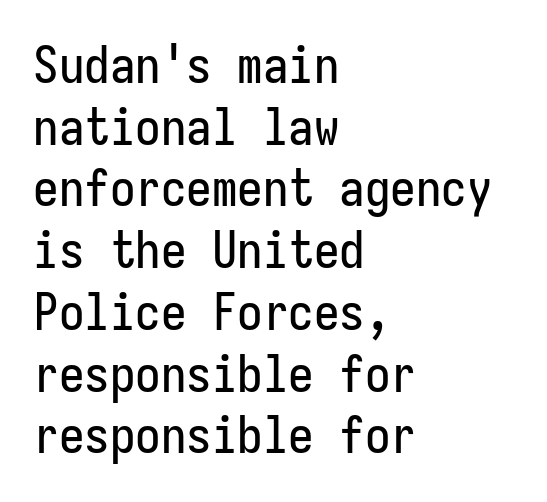
Q: Is the text italic (slanted)? A: No, it is upright.
Q: Is the typeface a serif or a sans-serif typeface? A: Sans-serif.
Q: Is the text underlined? A: No.
Q: How is the paragraph aligned? A: Left-aligned.
Q: Is the spacing between letters normal or unusually wide? A: Normal.
Q: Width (condensed, normal, or wide)? A: Condensed.
Q: Stroke contrast? A: Low.
Q: x-height? A: Medium.
